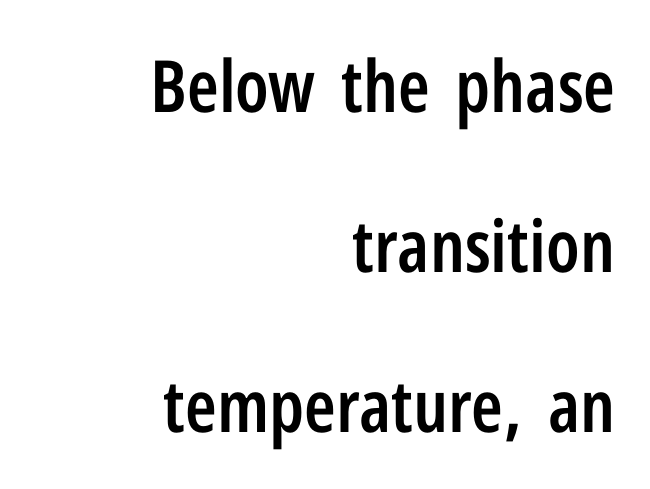
Q: Is the text bold? A: Semi-bold.
Q: Is the text italic (slanted)? A: No, it is upright.
Q: Is the typeface a serif or a sans-serif typeface? A: Sans-serif.
Q: Is the text underlined? A: No.
Q: How is the paragraph aligned? A: Right-aligned.
Q: Is the spacing between letters normal or unusually wide? A: Normal.
Q: Is the spacing between lines tight, normal or loose? A: Loose.
Q: Width (condensed, normal, or wide)? A: Condensed.
Q: Stroke contrast? A: Low.
Q: x-height? A: Medium.
Q: Monospaced? A: No.
